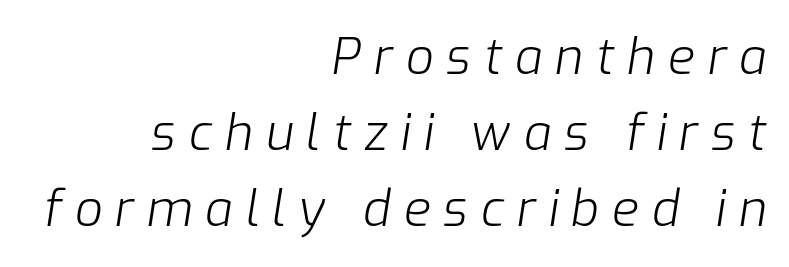
Q: Is the text bold? A: No.
Q: Is the text italic (slanted)? A: Yes, it leans right by about 9 degrees.
Q: Is the text underlined? A: No.
Q: How is the paragraph aligned? A: Right-aligned.
Q: Is the spacing between letters normal or unusually wide? A: Unusually wide.
Q: Is the spacing between lines tight, normal or loose? A: Normal.
Q: Width (condensed, normal, or wide)? A: Normal.
Q: Stroke contrast? A: Low.
Q: x-height? A: Medium.
Q: Monospaced? A: No.
